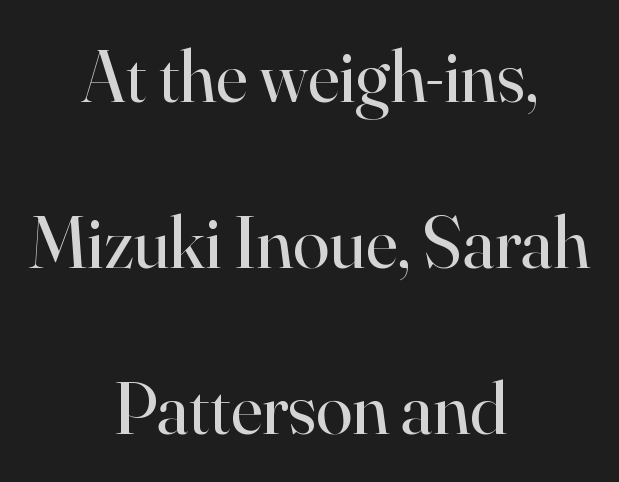
The image shows 74 px regular-weight serif type, upright; set centered, loose line spacing (2.24x), normal letter spacing, not underlined; high stroke contrast and a small x-height.
